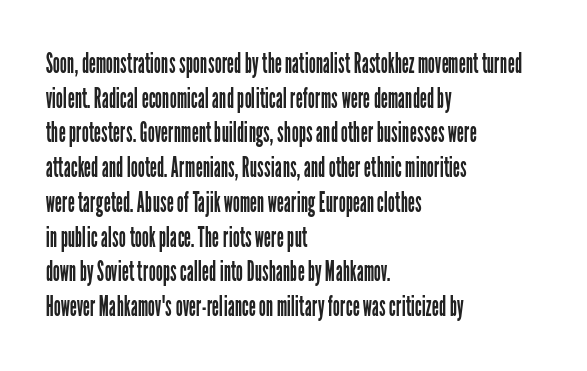
Q: Is the text bold? A: No.
Q: Is the text italic (slanted)? A: No, it is upright.
Q: Is the typeface a serif or a sans-serif typeface? A: Sans-serif.
Q: Is the text underlined? A: No.
Q: How is the paragraph aligned? A: Left-aligned.
Q: Is the spacing between letters normal or unusually wide? A: Normal.
Q: Width (condensed, normal, or wide)? A: Condensed.
Q: Stroke contrast? A: Low.
Q: x-height? A: Medium.
Q: Monospaced? A: No.
